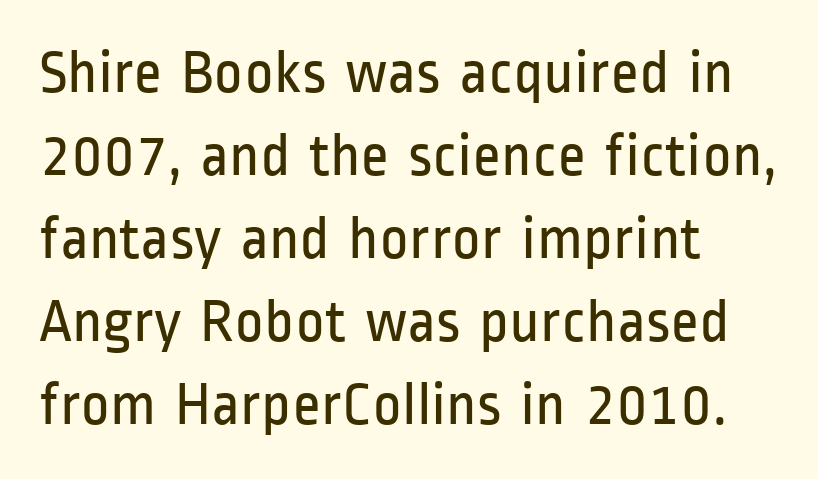
{"serif": "no", "italic": "no", "bold": "no", "weight": "regular", "width": "condensed", "stroke_contrast": "low", "x_height": "medium", "monospaced": "no", "underline": "no", "align": "left", "line_spacing": "normal", "line_spacing_ratio": 1.34, "letter_spacing": "normal", "letter_spacing_em": 0.0, "glyph_px": 62}
